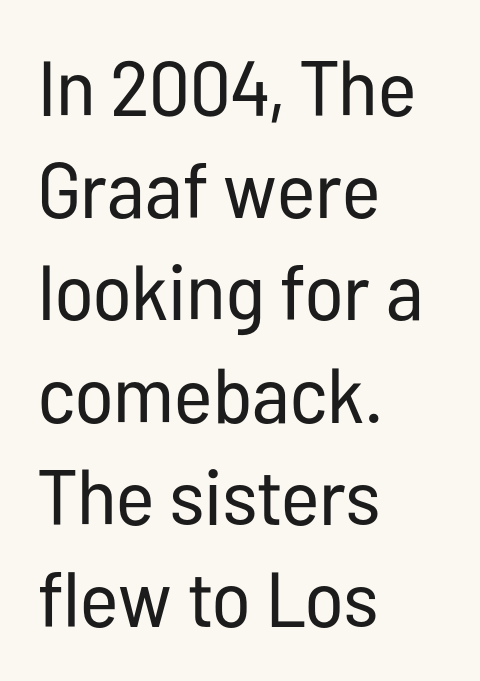
The image shows 78 px regular-weight, condensed sans-serif type, upright; set left-aligned, normal line spacing (1.31x), normal letter spacing, not underlined; low stroke contrast and a medium x-height.
